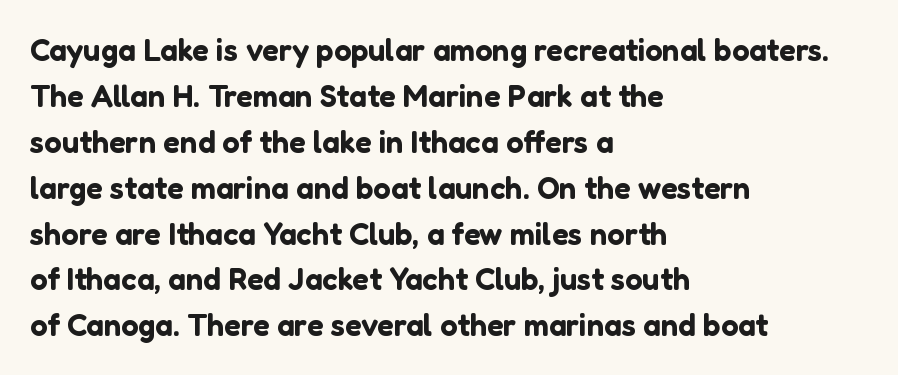
Q: Is the text italic (slanted)? A: No, it is upright.
Q: Is the typeface a serif or a sans-serif typeface? A: Sans-serif.
Q: Is the text underlined? A: No.
Q: How is the paragraph aligned? A: Left-aligned.
Q: Is the spacing between letters normal or unusually wide? A: Normal.
Q: Is the spacing between lines tight, normal or loose? A: Normal.
Q: Width (condensed, normal, or wide)? A: Normal.
Q: Stroke contrast? A: Low.
Q: x-height? A: Medium.
Q: Monospaced? A: No.
